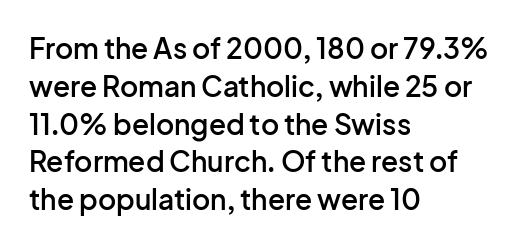
Q: Is the text bold? A: Semi-bold.
Q: Is the text italic (slanted)? A: No, it is upright.
Q: Is the typeface a serif or a sans-serif typeface? A: Sans-serif.
Q: Is the text underlined? A: No.
Q: How is the paragraph aligned? A: Left-aligned.
Q: Is the spacing between letters normal or unusually wide? A: Normal.
Q: Is the spacing between lines tight, normal or loose? A: Normal.
Q: Width (condensed, normal, or wide)? A: Normal.
Q: Stroke contrast? A: Low.
Q: x-height? A: Medium.
Q: Monospaced? A: No.
